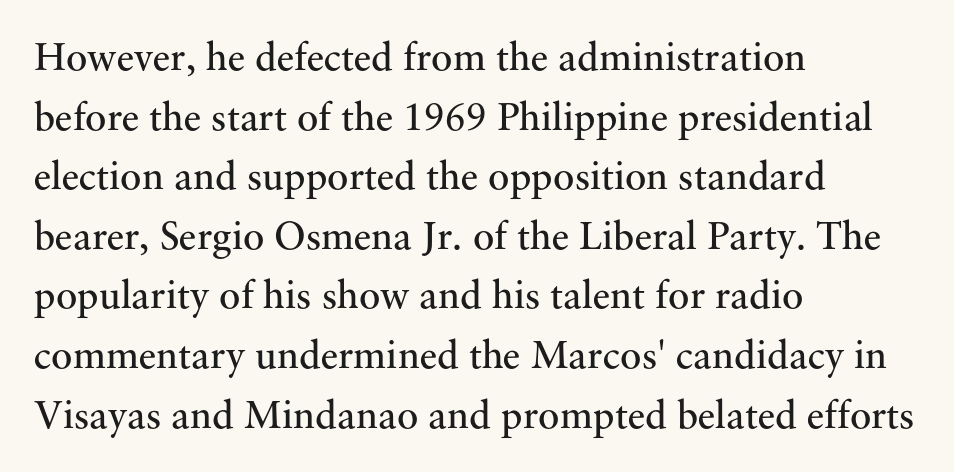
Lines of text with bare space underneath. Nobody touched the tracking dial on this one. Does the lettering tilt? It doesn't — this is upright. Regular leading.
